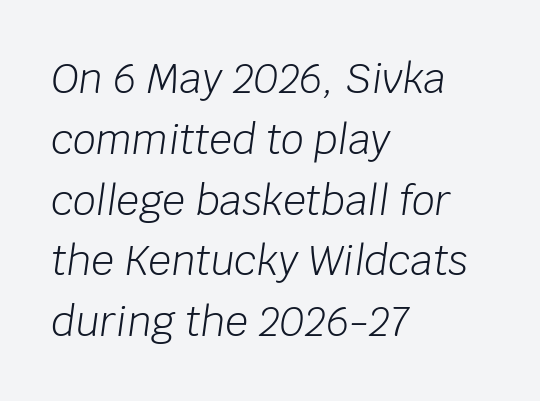
{"italic": "yes", "lean": "right", "slant_degrees": 8, "bold": "no", "weight": "light", "width": "normal", "stroke_contrast": "low", "x_height": "large", "monospaced": "no", "underline": "no", "align": "left", "line_spacing": "normal", "line_spacing_ratio": 1.52, "letter_spacing": "normal", "letter_spacing_em": 0.0, "glyph_px": 40}
